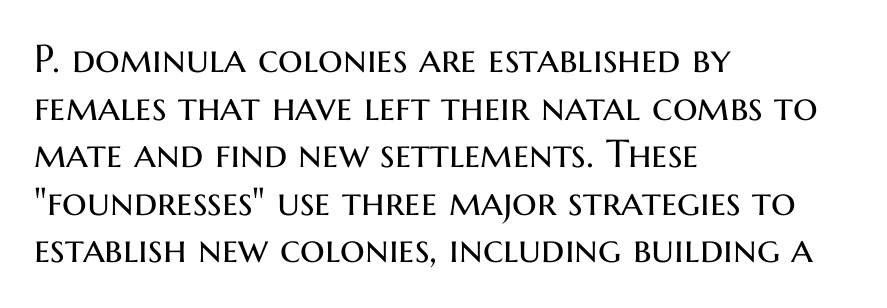
The image shows 39 px regular-weight sans-serif type, upright; set left-aligned, line spacing 1.22x, normal letter spacing, not underlined; medium stroke contrast and a medium x-height.
